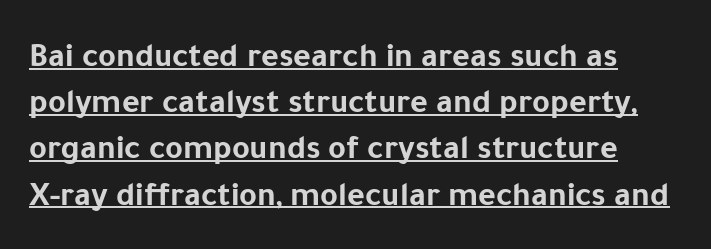
Q: Is the text bold? A: Yes.
Q: Is the text italic (slanted)? A: No, it is upright.
Q: Is the typeface a serif or a sans-serif typeface? A: Sans-serif.
Q: Is the text underlined? A: Yes.
Q: Is the spacing between letters normal or unusually wide? A: Normal.
Q: Is the spacing between lines tight, normal or loose? A: Normal.
Q: Width (condensed, normal, or wide)? A: Normal.
Q: Stroke contrast? A: Low.
Q: x-height? A: Medium.
Q: Monospaced? A: No.
